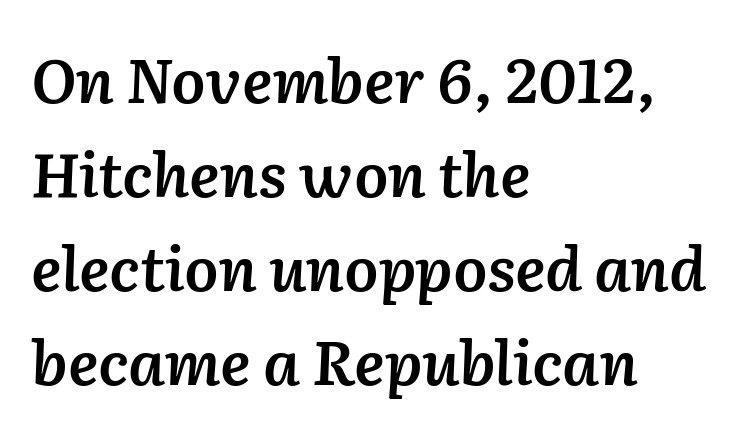
{"italic": "yes", "lean": "right", "slant_degrees": 2, "bold": "semi", "weight": "semibold", "width": "normal", "stroke_contrast": "low", "x_height": "medium", "monospaced": "no", "underline": "no", "align": "left", "line_spacing": "normal", "line_spacing_ratio": 1.54, "letter_spacing": "normal", "letter_spacing_em": 0.0, "glyph_px": 61}
